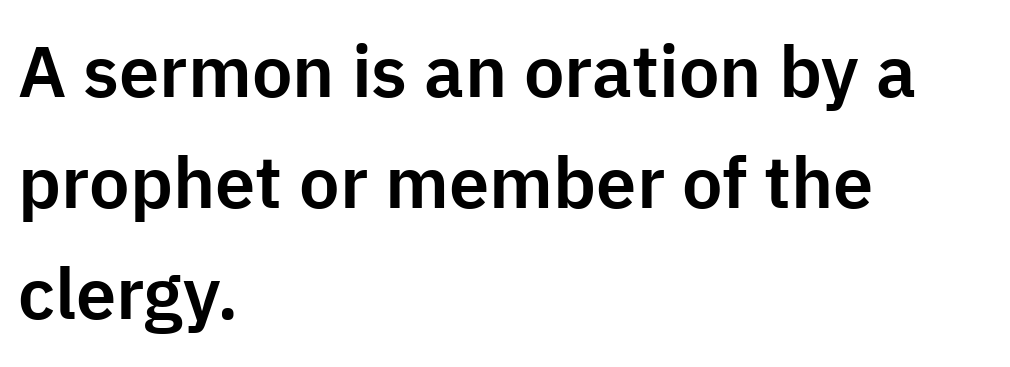
Q: Is the text italic (slanted)? A: No, it is upright.
Q: Is the typeface a serif or a sans-serif typeface? A: Sans-serif.
Q: Is the text underlined? A: No.
Q: How is the paragraph aligned? A: Left-aligned.
Q: Is the spacing between letters normal or unusually wide? A: Normal.
Q: Is the spacing between lines tight, normal or loose? A: Normal.
Q: Width (condensed, normal, or wide)? A: Normal.
Q: Stroke contrast? A: Low.
Q: x-height? A: Medium.
Q: Monospaced? A: No.
